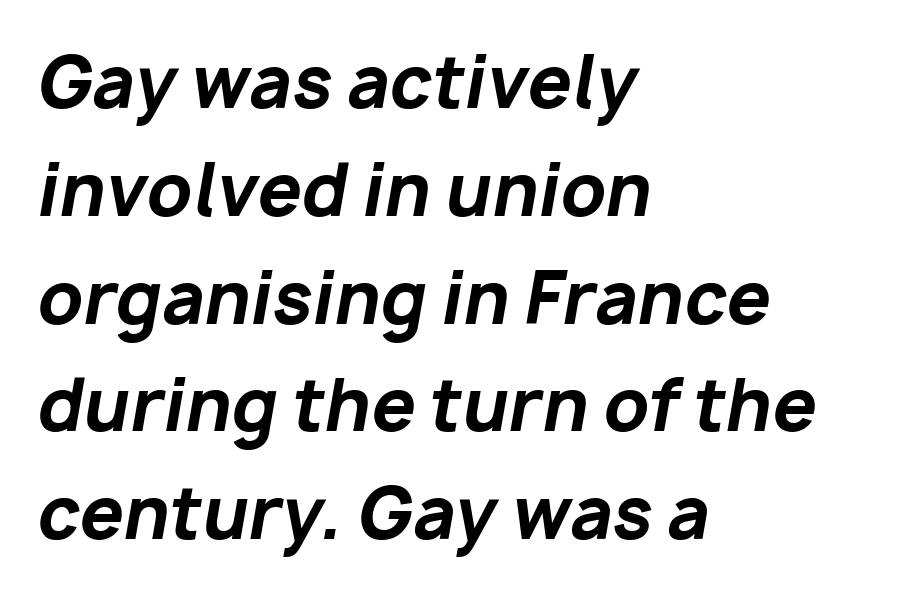
{"italic": "yes", "lean": "right", "slant_degrees": 10, "bold": "yes", "weight": "bold", "width": "normal", "stroke_contrast": "low", "x_height": "medium", "monospaced": "no", "underline": "no", "align": "left", "line_spacing": "normal", "line_spacing_ratio": 1.54, "letter_spacing": "normal", "letter_spacing_em": 0.0, "glyph_px": 70}
